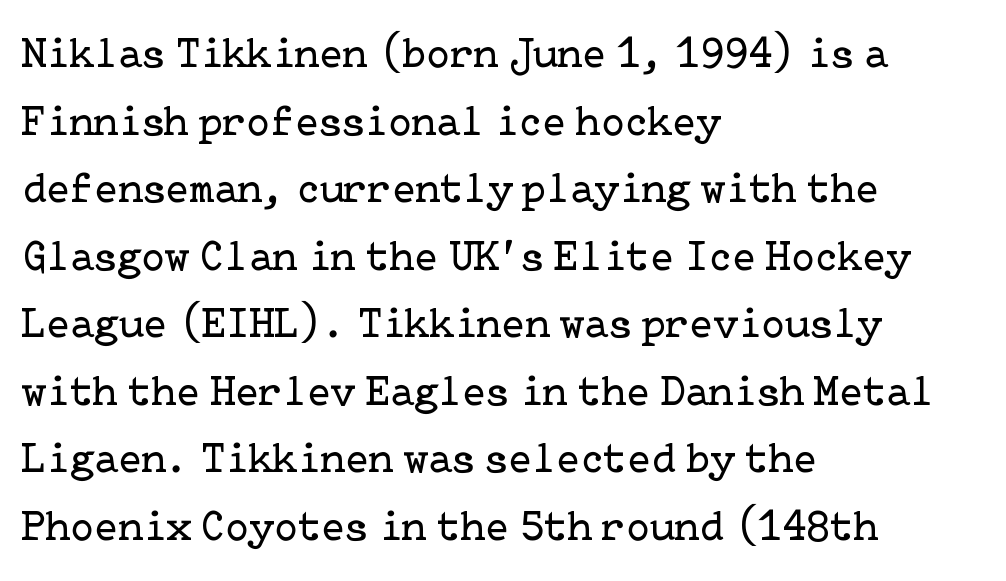
{"serif": "yes", "italic": "no", "bold": "no", "weight": "regular", "width": "normal", "stroke_contrast": "low", "x_height": "medium", "underline": "no", "align": "left", "line_spacing": "normal", "line_spacing_ratio": 1.57, "letter_spacing": "normal", "letter_spacing_em": 0.0, "glyph_px": 43}
